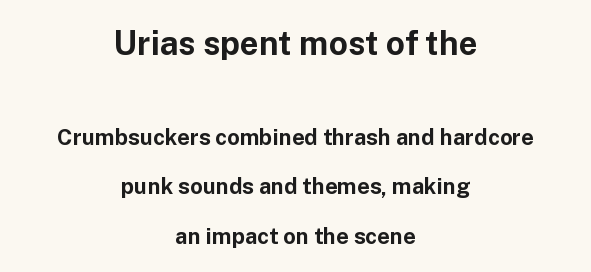
{"serif": "no", "italic": "no", "bold": "yes", "weight": "bold", "width": "normal", "stroke_contrast": "low", "x_height": "medium", "monospaced": "no", "underline": "no", "align": "center", "line_spacing": "loose", "line_spacing_ratio": 2.25, "letter_spacing": "normal", "letter_spacing_em": 0.0, "larger_block": "first", "size_ratio": 1.5, "glyph_px": 33}
